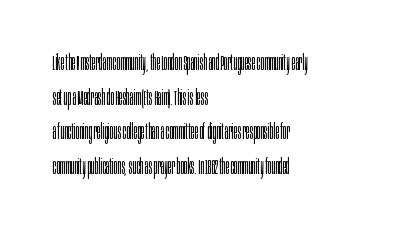
Which margin do the lines hug? The left one — the right edge is uneven. This is roman type, the default non-slanted kind. Summary of vertical rhythm: regular, with standard interline spacing. These glyphs show unthickened strokes, regular width or finer. The rendering keeps characters at their native spacing. The gap between lines stays unmarked.
